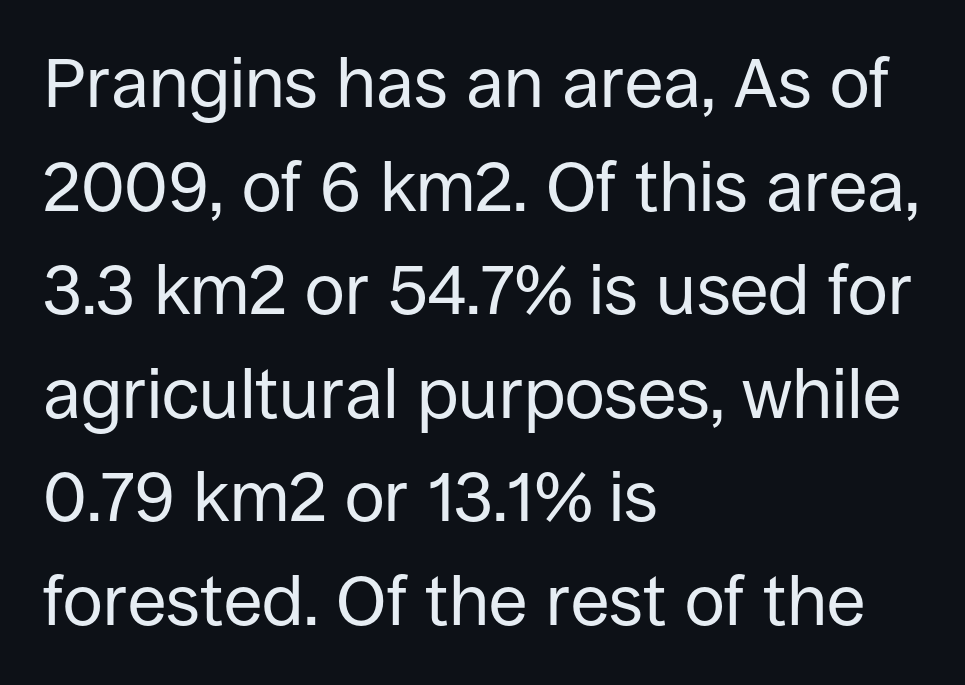
The image shows 70 px regular-weight sans-serif type, upright; set left-aligned, normal line spacing (1.48x), normal letter spacing, not underlined; low stroke contrast and a large x-height.
